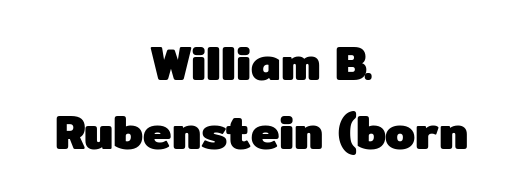
Q: Is the text bold? A: Yes.
Q: Is the text italic (slanted)? A: No, it is upright.
Q: Is the typeface a serif or a sans-serif typeface? A: Sans-serif.
Q: Is the text underlined? A: No.
Q: How is the paragraph aligned? A: Centered.
Q: Is the spacing between letters normal or unusually wide? A: Normal.
Q: Is the spacing between lines tight, normal or loose? A: Normal.
Q: Width (condensed, normal, or wide)? A: Normal.
Q: Stroke contrast? A: Low.
Q: x-height? A: Medium.
Q: Monospaced? A: No.
